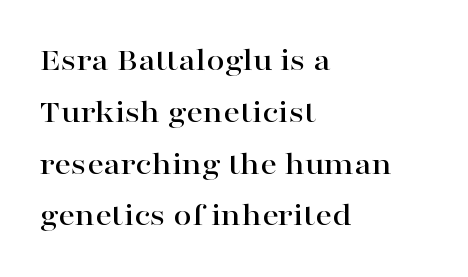
The image shows 33 px wide serif type, upright; set left-aligned, normal line spacing (1.57x), normal letter spacing, not underlined; high stroke contrast and a medium x-height.
